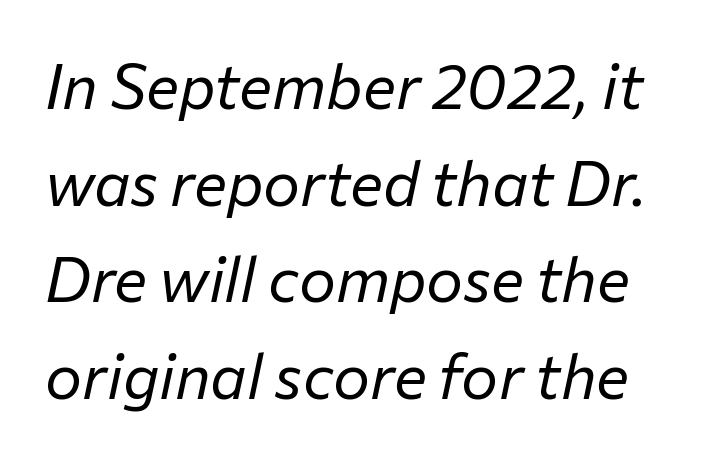
The image shows 62 px regular-weight type, italic (leaning right); set normal line spacing (1.56x), normal letter spacing, not underlined; low stroke contrast and a medium x-height.
